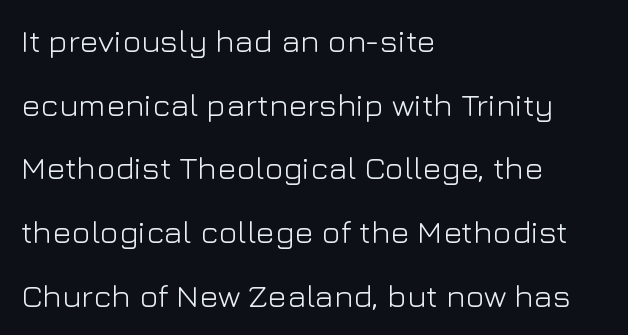
The image shows 32 px light sans-serif type, upright; set left-aligned, loose line spacing (1.99x), normal letter spacing, not underlined; low stroke contrast and a medium x-height.
